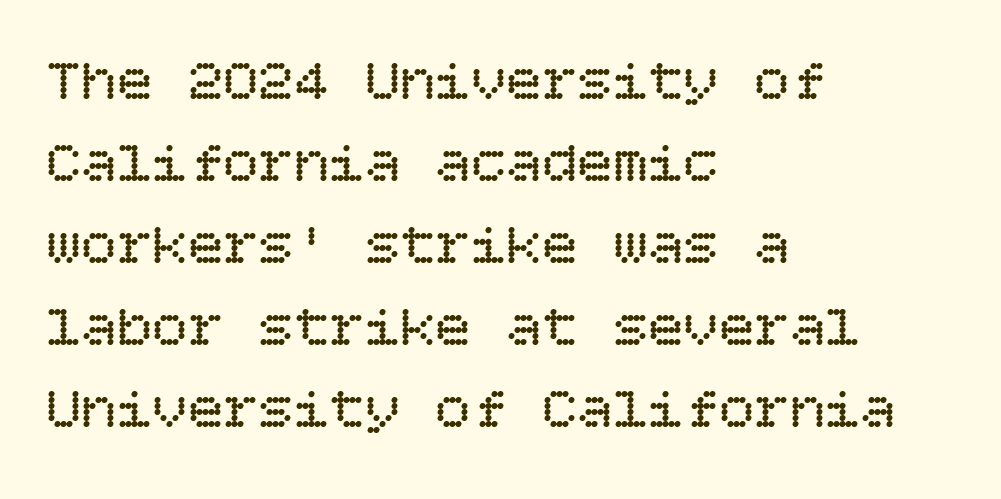
The glyphs are unaccompanied by any horizontal stroke below them. The block of text has a typical density, with ordinary space between rows. Stems here are at most as thick as an everyday book face. The typesetter chose a ragged-right arrangement here. Posture: vertical.
